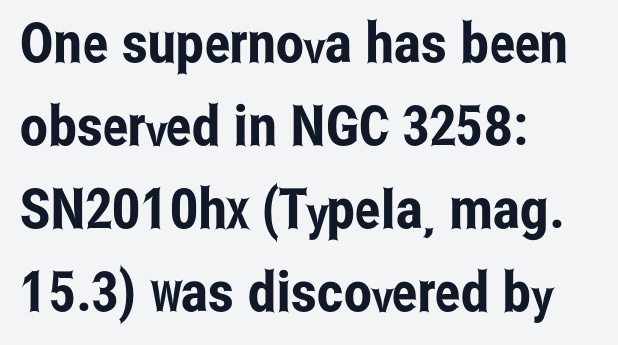
The baseline area is clear. Observe the absence of serifs on each vertical stroke in this sample. Where is the straight margin? On the left. Letter spacing: default.
